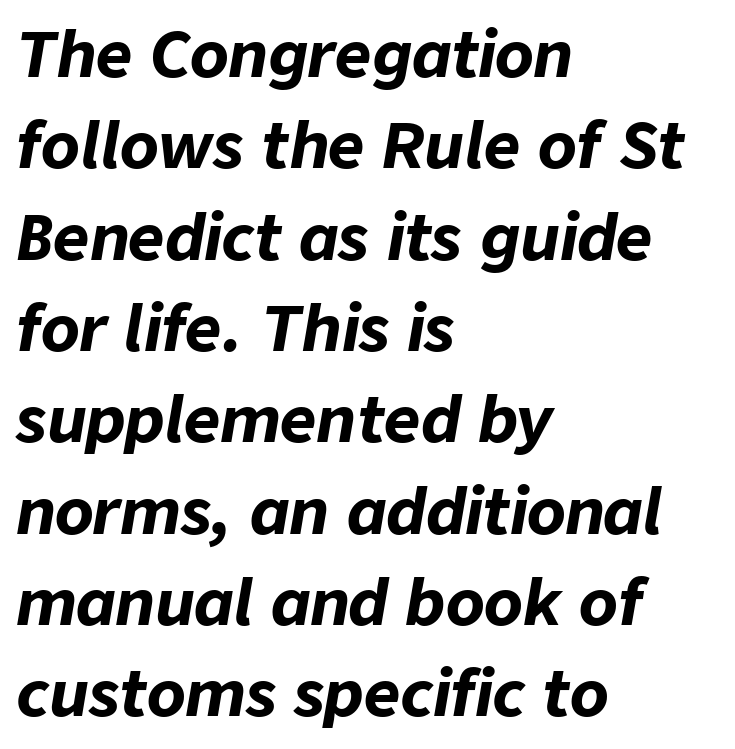
When letters slant like this, we call the style italic. The sample has been set heavy, in full bold. This rendering features lettering with no underline. Does extra space separate the letters? No, they use regular spacing.
